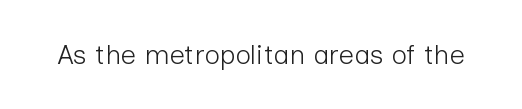
{"italic": "no", "bold": "no", "underline": "no", "letter_spacing": "normal", "letter_spacing_em": 0.0, "glyph_px": 27}
